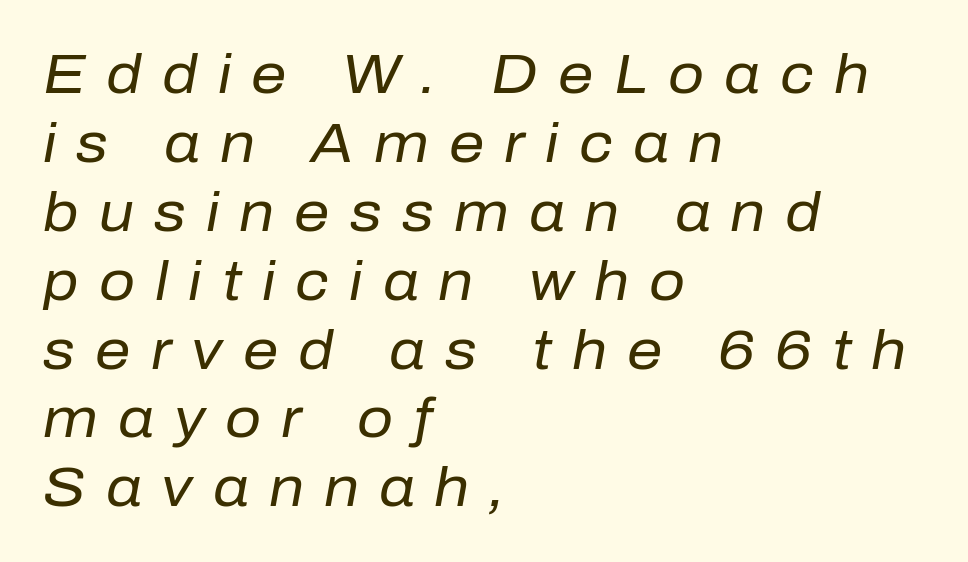
Do the characters align in a grid? No, the font is proportional. The passage shown leans; its letterforms are oblique. This reads as an unemphasized weight, regular at the heaviest. The passage shown has open, widely tracked lettering throughout.
